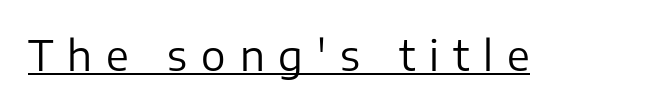
The passage shown is not bold in any degree. Looks like regular typesetting: each glyph gets only the width it needs. Does extra space separate the letters? Yes, quite a lot of it. The designer went with a sans here, leaving each stem footless. Like a heading marked for emphasis, these lines bear an underscore. The lettering stays uniformly vertical, giving the passage a roman look.
